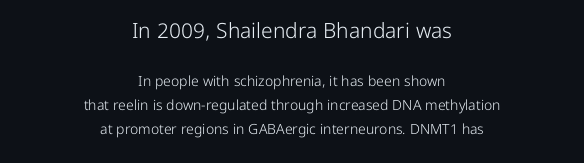
The image shows 21 px text type, upright; set centered, line spacing 1.71x, normal letter spacing, not underlined; the first (top) block is 1.5x larger.
